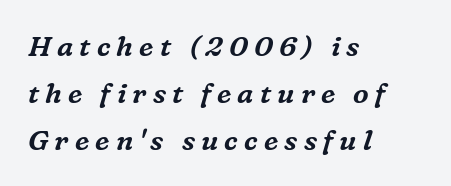
The image shows 28 px serif type, italic (leaning right); set left-aligned, normal line spacing (1.67x), unusually wide letter spacing (+0.22 em), not underlined; medium stroke contrast and a medium x-height.
